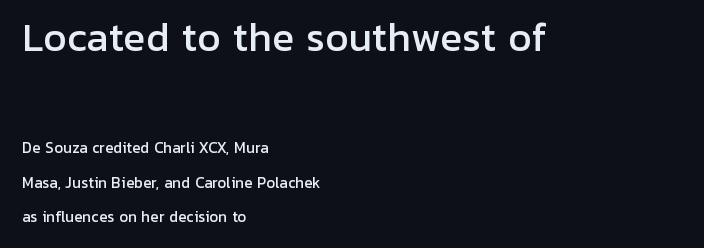
The image shows 37 px sans-serif type, upright; set left-aligned, loose line spacing (2.45x), normal letter spacing, not underlined; the first (top) block is 2.64x larger; low stroke contrast and a medium x-height.
